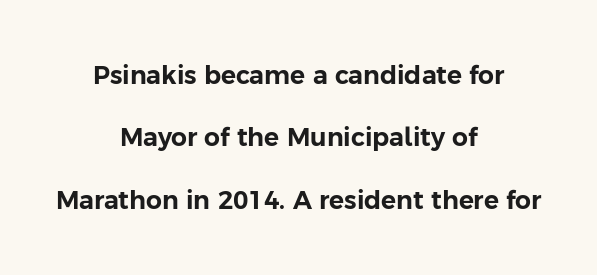
What's the leading like? Stretched, with rows far apart. Inter-character spacing is left at the font's built-in metrics. These lines were composed using upright roman letters. This sample is center-justified, so both line endings float freely.
